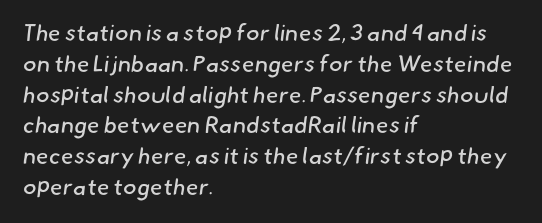
{"bold": "no", "underline": "no", "align": "left", "line_spacing": "normal", "line_spacing_ratio": 1.34, "letter_spacing": "normal", "letter_spacing_em": 0.0, "glyph_px": 23}
